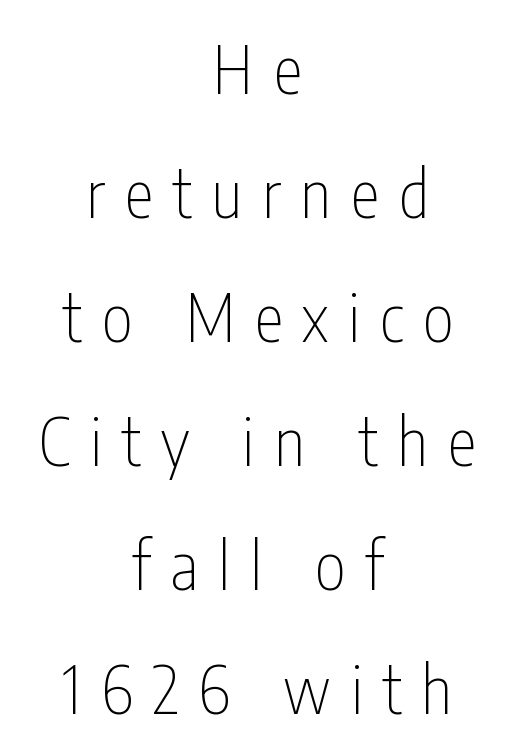
Unlike italic type, these characters show no tilt at all. The rendering uses natural spacing where letterforms have individual widths. Here the glyphs are tracked loosely, breaking word shapes into spaced letters. Is this a heavy cut? Hardly; it is regular or lighter. Horizontal alignment here is central, giving a formal, balanced look.
